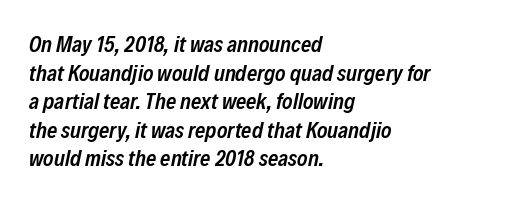
{"italic": "yes", "lean": "right", "slant_degrees": 12, "bold": "semi", "underline": "no", "align": "left", "line_spacing": "normal", "line_spacing_ratio": 1.3, "letter_spacing": "normal", "letter_spacing_em": 0.0, "glyph_px": 22}
